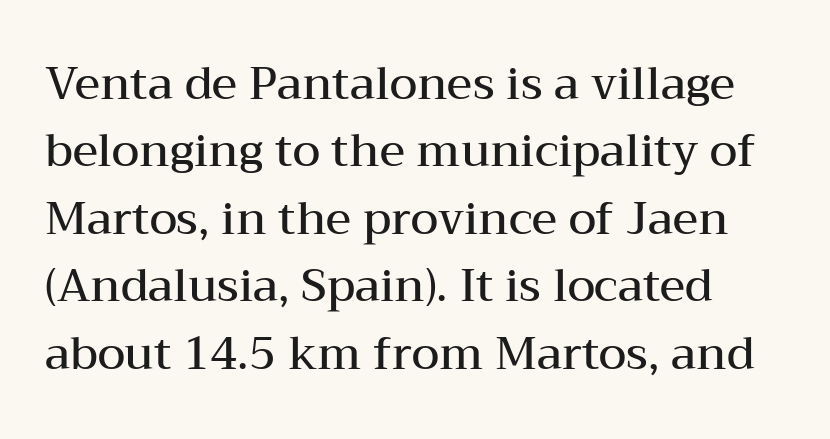
The image shows 45 px semibold, wide serif type, upright; set normal line spacing (1.5x), normal letter spacing, not underlined; medium stroke contrast and a medium x-height.
